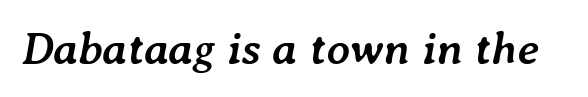
{"italic": "yes", "lean": "right", "slant_degrees": 7, "bold": "yes", "weight": "semibold", "width": "normal", "stroke_contrast": "low", "x_height": "medium", "monospaced": "no", "underline": "no", "letter_spacing": "normal", "letter_spacing_em": 0.0, "glyph_px": 46}
